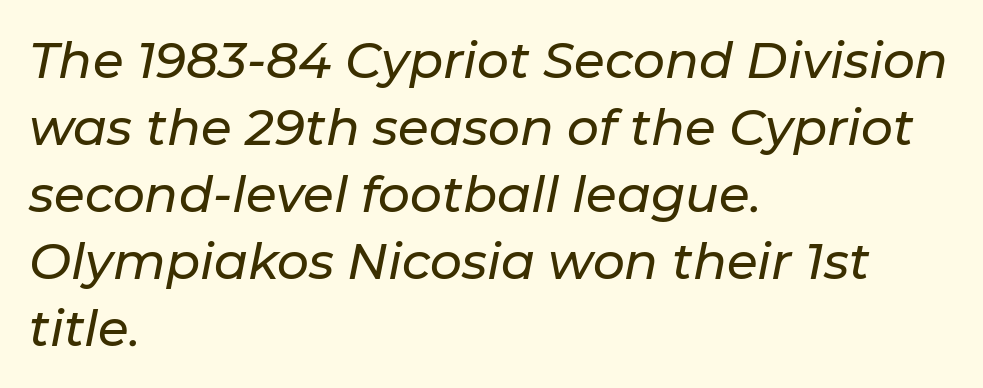
Q: Is the text italic (slanted)? A: Yes, it leans right by about 11 degrees.
Q: Is the text underlined? A: No.
Q: How is the paragraph aligned? A: Left-aligned.
Q: Is the spacing between letters normal or unusually wide? A: Normal.
Q: Is the spacing between lines tight, normal or loose? A: Normal.
Q: Width (condensed, normal, or wide)? A: Normal.
Q: Stroke contrast? A: Low.
Q: x-height? A: Medium.
Q: Monospaced? A: No.
